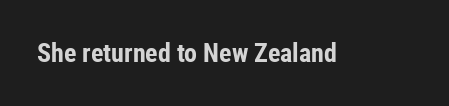
{"italic": "no", "bold": "yes", "underline": "no", "letter_spacing": "normal", "letter_spacing_em": 0.0, "glyph_px": 26}
